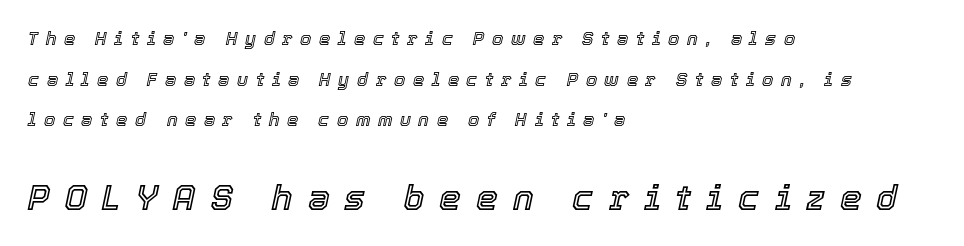
Reading down the column, the eye jumps a long way to each next line. Tracking here is generous; glyphs stand well apart from one another. Descenders are the only things crossing below the line. This sample is left-justified, so line endings fall wherever the words run out. Is the lower block the larger one? Yes — the lower block carries the bigger type. Varying glyph widths throughout — classic text-font behaviour.
